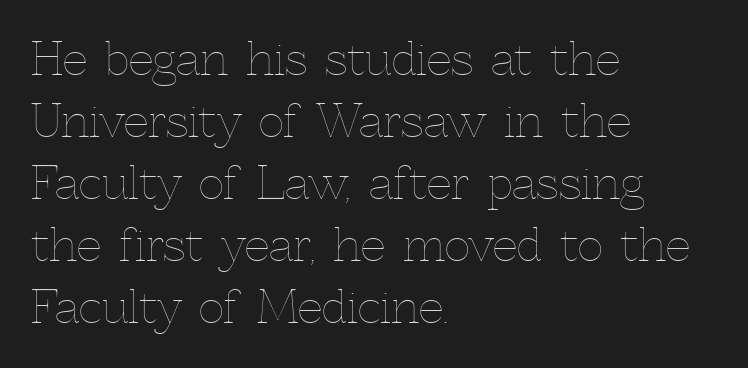
The image shows 44 px thin type, upright; set left-aligned, normal line spacing (1.41x), normal letter spacing, not underlined; a medium x-height.
